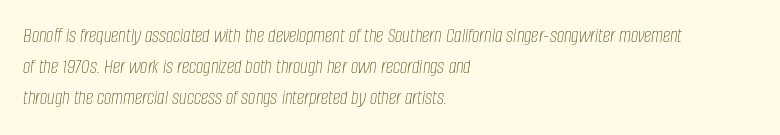
The image shows 21 px text type, italic (leaning right); set left-aligned, normal line spacing (1.48x), normal letter spacing, not underlined.
